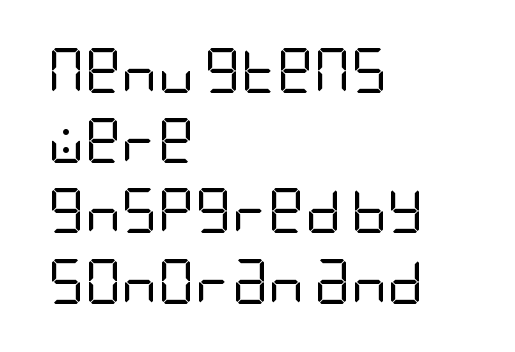
Q: Is the text bold? A: No.
Q: Is the text italic (slanted)? A: No, it is upright.
Q: Is the typeface a serif or a sans-serif typeface? A: Sans-serif.
Q: Is the text underlined? A: No.
Q: How is the paragraph aligned? A: Left-aligned.
Q: Is the spacing between letters normal or unusually wide? A: Normal.
Q: Is the spacing between lines tight, normal or loose? A: Normal.
Q: Width (condensed, normal, or wide)? A: Condensed.
Q: Stroke contrast? A: Low.
Q: x-height? A: Large.
